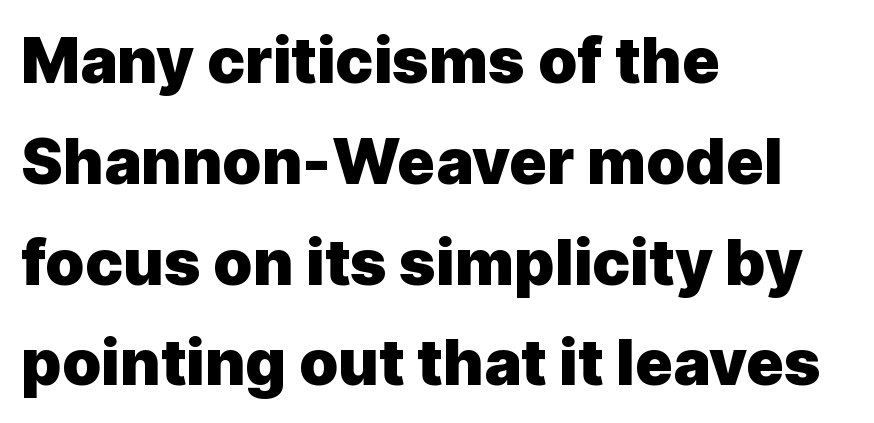
The image shows 63 px heavy sans-serif type, upright; set left-aligned, normal line spacing (1.6x), normal letter spacing, not underlined; a medium x-height.
